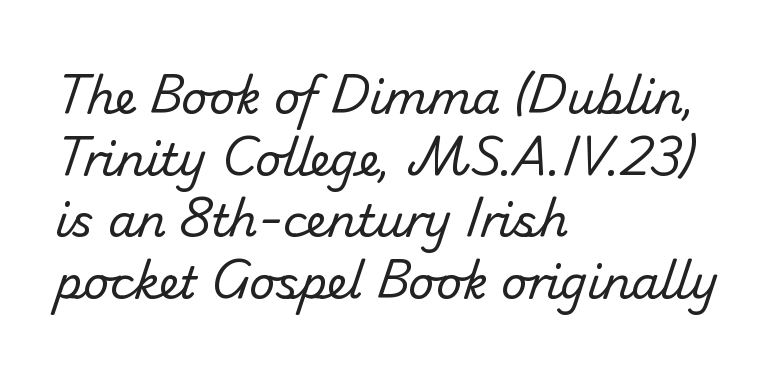
{"serif": "no", "bold": "no", "weight": "regular", "width": "normal", "stroke_contrast": "low", "x_height": "small", "monospaced": "no", "underline": "no", "align": "left", "line_spacing": "normal", "line_spacing_ratio": 1.37, "letter_spacing": "normal", "letter_spacing_em": 0.0, "glyph_px": 45}
